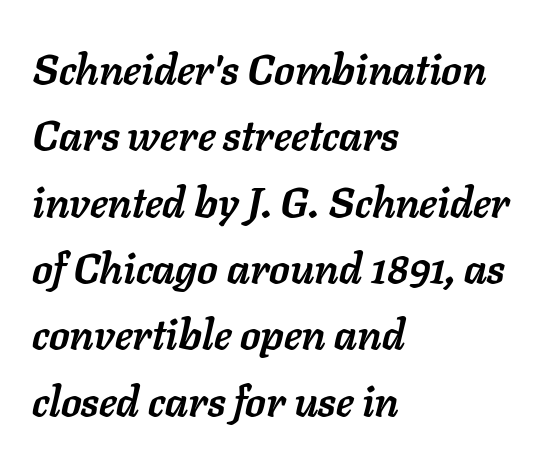
Q: Is the text bold? A: Yes.
Q: Is the text italic (slanted)? A: Yes, it leans right by about 11 degrees.
Q: Is the text underlined? A: No.
Q: How is the paragraph aligned? A: Left-aligned.
Q: Is the spacing between letters normal or unusually wide? A: Normal.
Q: Is the spacing between lines tight, normal or loose? A: Normal.
Q: Width (condensed, normal, or wide)? A: Normal.
Q: Stroke contrast? A: Low.
Q: x-height? A: Medium.
Q: Monospaced? A: No.
